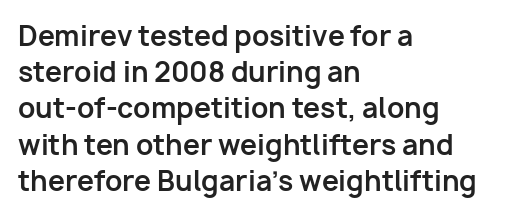
Q: Is the text bold? A: Yes.
Q: Is the text italic (slanted)? A: No, it is upright.
Q: Is the text underlined? A: No.
Q: How is the paragraph aligned? A: Left-aligned.
Q: Is the spacing between letters normal or unusually wide? A: Normal.
Q: Is the spacing between lines tight, normal or loose? A: Normal.
